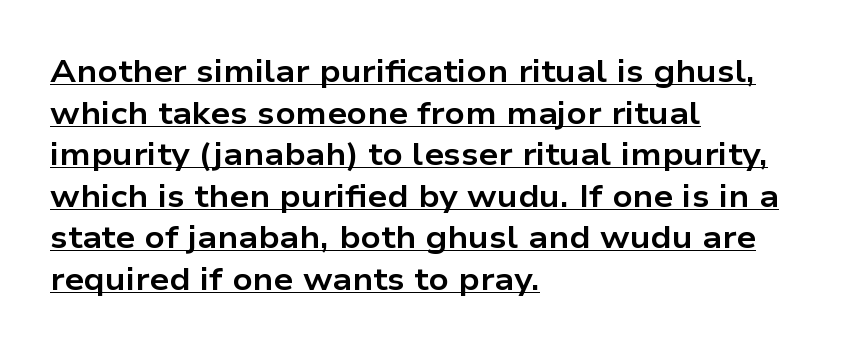
The image shows 31 px bold, wide sans-serif type, upright; set left-aligned, normal line spacing (1.34x), normal letter spacing, underlined; low stroke contrast and a medium x-height.
